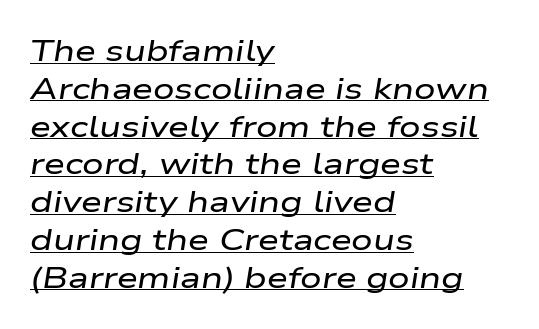
{"italic": "yes", "lean": "right", "slant_degrees": 9, "width": "wide", "stroke_contrast": "low", "x_height": "medium", "monospaced": "no", "underline": "yes", "align": "left", "line_spacing": "normal", "line_spacing_ratio": 1.26, "letter_spacing": "normal", "letter_spacing_em": 0.0, "glyph_px": 30}
